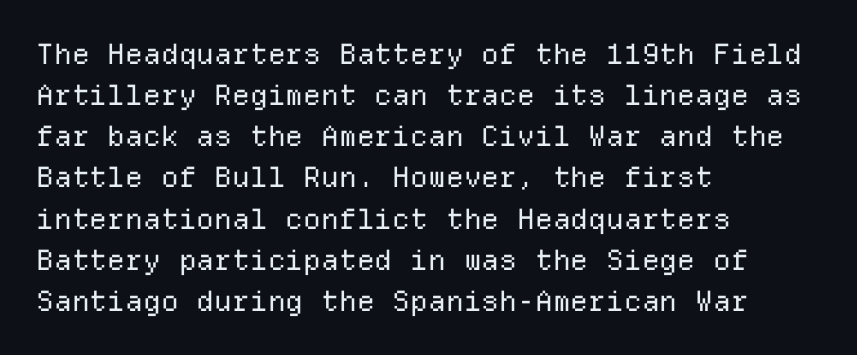
Q: Is the text bold? A: No.
Q: Is the text italic (slanted)? A: No, it is upright.
Q: Is the typeface a serif or a sans-serif typeface? A: Sans-serif.
Q: Is the text underlined? A: No.
Q: How is the paragraph aligned? A: Left-aligned.
Q: Is the spacing between letters normal or unusually wide? A: Normal.
Q: Is the spacing between lines tight, normal or loose? A: Normal.
Q: Width (condensed, normal, or wide)? A: Normal.
Q: Stroke contrast? A: Low.
Q: x-height? A: Medium.
Q: Monospaced? A: Yes.
